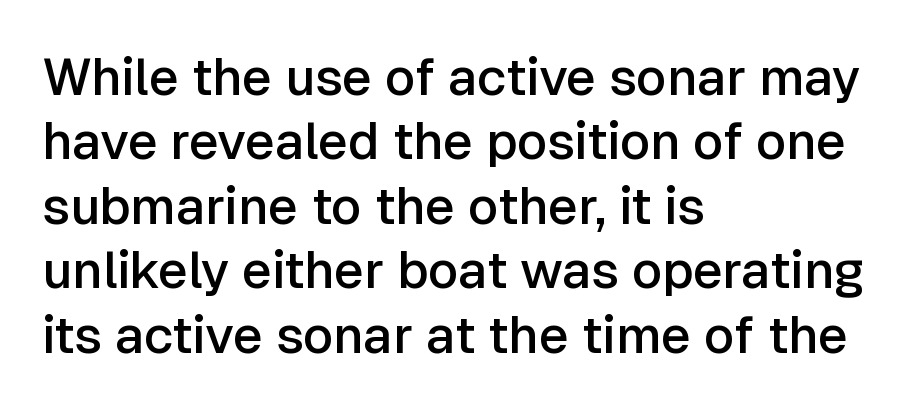
The ragged edge is on the right, which tells us the setting is flush left. The text was rendered using a sans face with plain stroke endings. No italicization has been applied; the sample stays upright. Weight check: semibold — heavier than regular, not quite bold.
